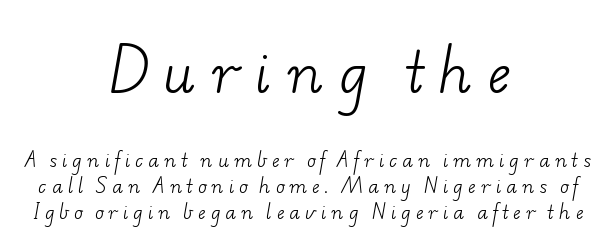
{"serif": "yes", "bold": "no", "weight": "light", "width": "wide", "stroke_contrast": "low", "x_height": "small", "monospaced": "no", "underline": "no", "align": "center", "line_spacing": "normal", "line_spacing_ratio": 1.43, "letter_spacing": "wide", "letter_spacing_em": 0.29, "larger_block": "first", "size_ratio": 3.0, "glyph_px": 54}
